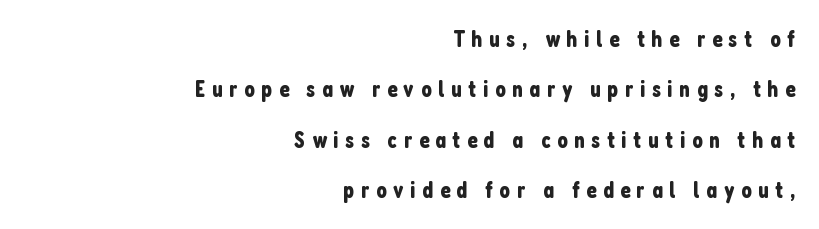
{"italic": "no", "underline": "no", "align": "right", "line_spacing": "loose", "line_spacing_ratio": 2.19, "letter_spacing": "wide", "letter_spacing_em": 0.29, "glyph_px": 23}
